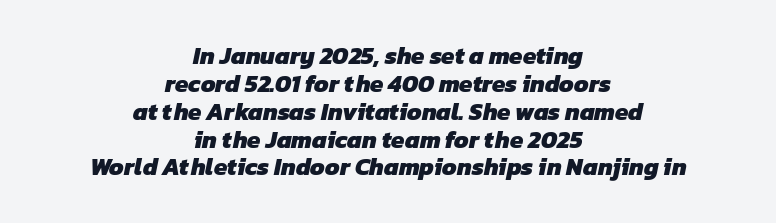
Q: Is the text bold? A: Yes.
Q: Is the text underlined? A: No.
Q: How is the paragraph aligned? A: Centered.
Q: Is the spacing between letters normal or unusually wide? A: Normal.
